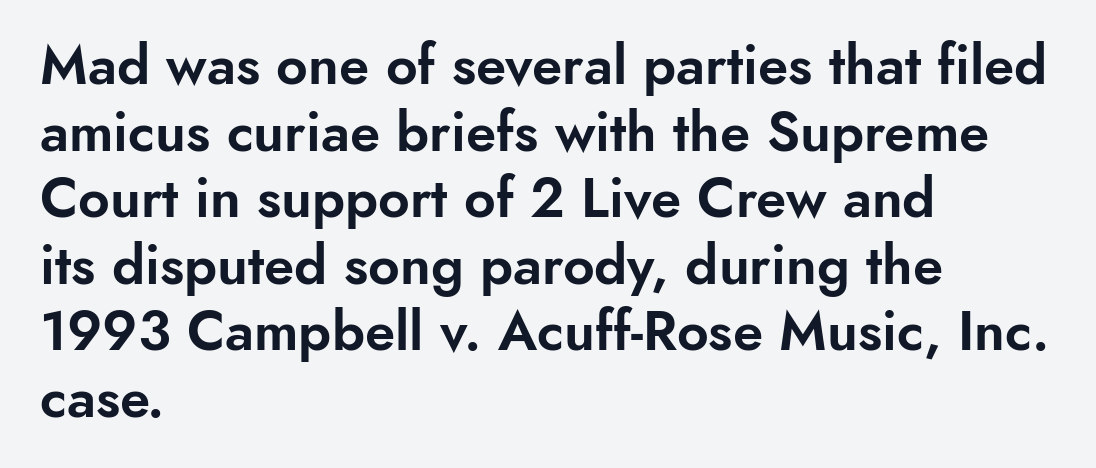
Q: Is the text italic (slanted)? A: No, it is upright.
Q: Is the typeface a serif or a sans-serif typeface? A: Sans-serif.
Q: Is the text underlined? A: No.
Q: How is the paragraph aligned? A: Left-aligned.
Q: Is the spacing between letters normal or unusually wide? A: Normal.
Q: Width (condensed, normal, or wide)? A: Normal.
Q: Stroke contrast? A: Low.
Q: x-height? A: Small.
Q: Monospaced? A: No.
